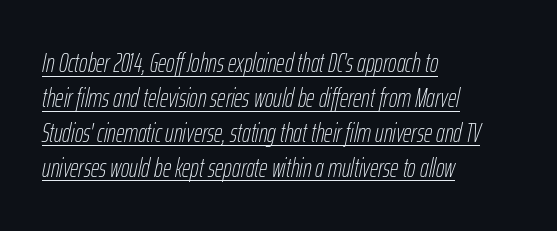
Leading matches the norm, producing a regular column. The font is comparable to plain body text, perhaps lighter. No extra tracking has been applied to these lines. The rendered words wear a rule along their underside.
